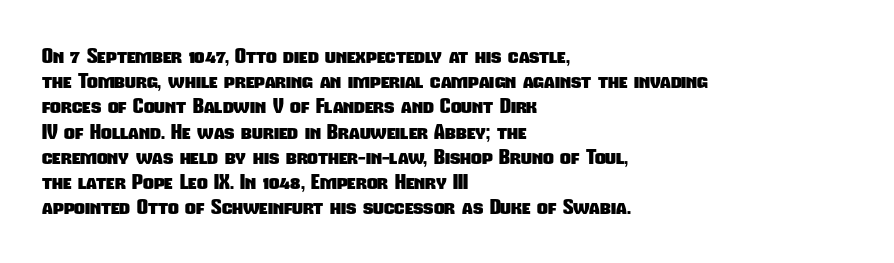
The image shows 21 px bold type; set left-aligned, line spacing 1.2x, normal letter spacing, not underlined.
